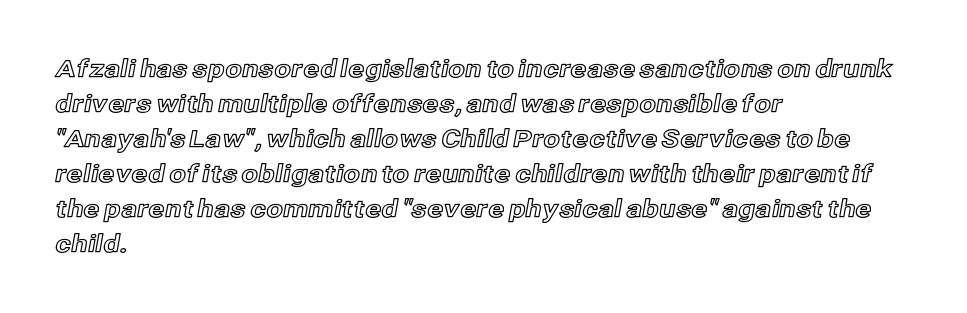
The designer left line spacing at the default. Casual observation: everything's shoved over to the left. Tracking here is standard; glyphs follow each other at the usual distance. The foot of each line stays bare and open.
